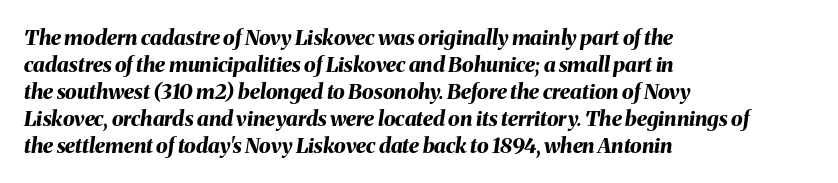
The characters look thick and weighty, a clear bold. Between one letter and the next there's only the usual sliver of space. Italic: yes, the glyphs are oblique. The space between consecutive lines is moderate. Quick note: underline off.
